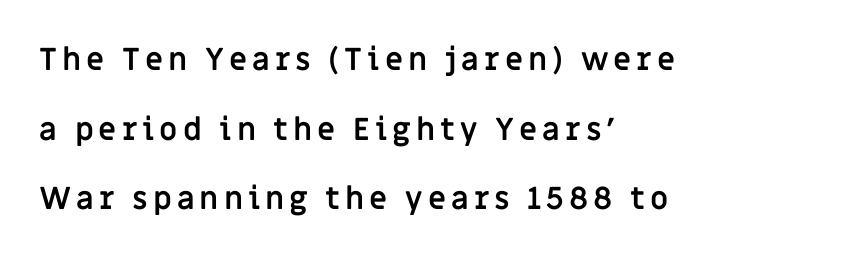
Proportional: the letters do not fall into vertical columns. Type style note: lacks serifs. Heavy-handed strokes throughout: this text is bold. All the whitespace from short lines collects on the right. The typography opts for an upright posture over an oblique one. If you measured baseline to baseline, you'd find a long distance.
